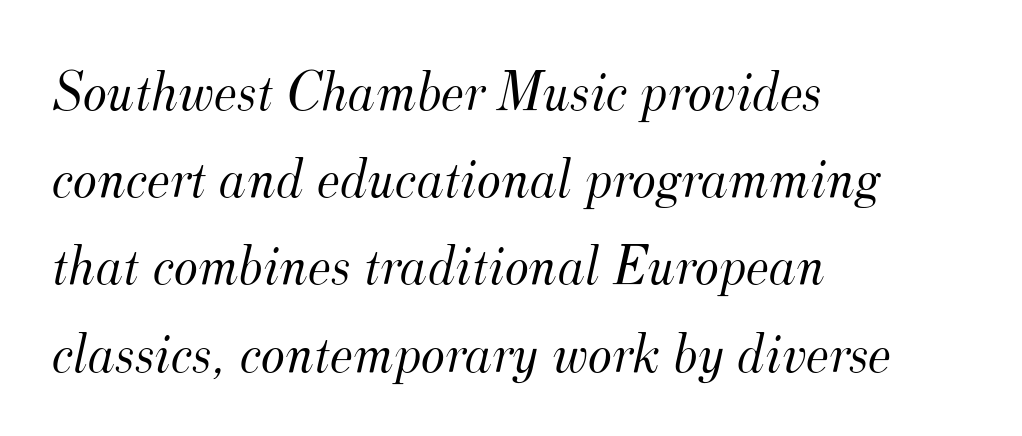
The image shows 57 px light serif type, italic (leaning right); set left-aligned, normal line spacing (1.53x), normal letter spacing, not underlined; medium stroke contrast and a small x-height.
